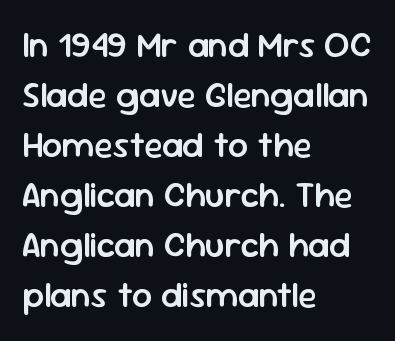
The space between consecutive lines is moderate. What stands out about the letter spacing? Nothing — it is the standard amount. Posture: upright roman. A typesetter would label this face a sans.
